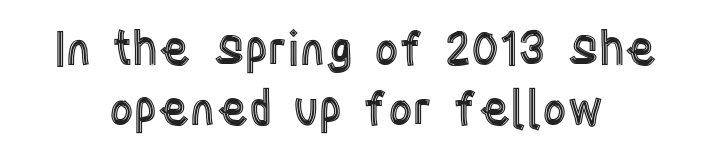
The image shows 47 px condensed type, upright; set centered, normal line spacing (1.27x), normal letter spacing, not underlined; a large x-height.
